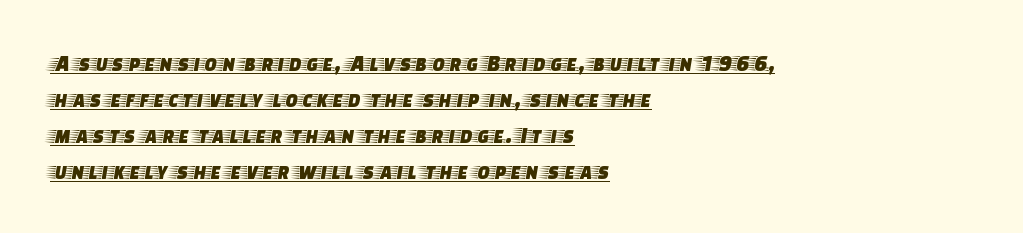
Like a heading marked for emphasis, these lines bear an underscore. Nothing unusual about the tracking: characters are spaced as the font intends. Notice how descenders clear the ascenders below comfortably — that's standard leading.
